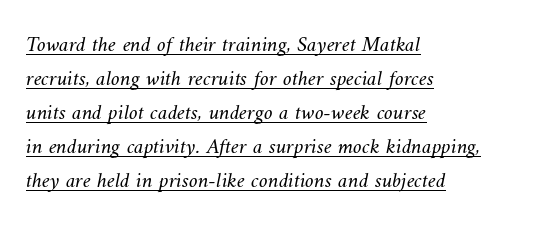
The image shows 22 px text type; set left-aligned, normal line spacing (1.55x), normal letter spacing, underlined.
